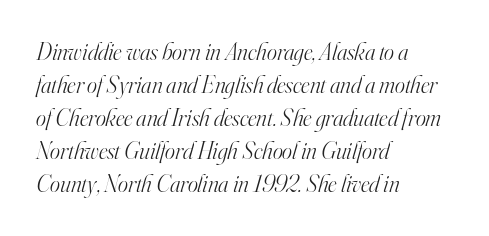
The image shows 24 px text type, italic (leaning right); set left-aligned, normal line spacing (1.38x), normal letter spacing, not underlined.
